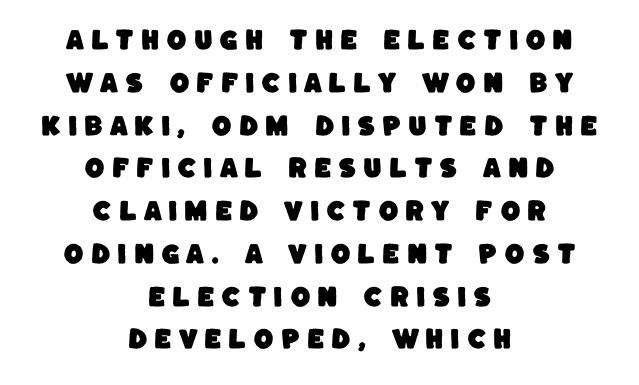
The gaps between neighbouring characters are conspicuously large. Compared with a flush-left layout, this one balances lines on the center instead. The glyphs are unaccompanied by any horizontal stroke below them.
